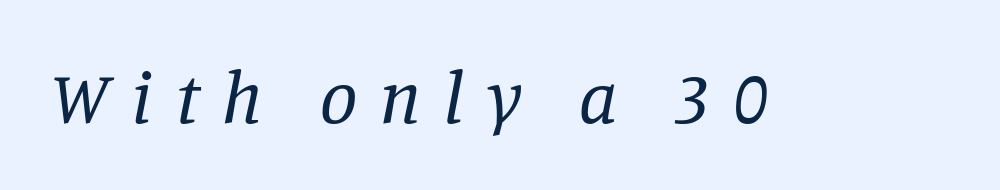
Q: Is the text bold? A: No.
Q: Is the text italic (slanted)? A: Yes, it leans right by about 11 degrees.
Q: Is the typeface a serif or a sans-serif typeface? A: Serif.
Q: Is the text underlined? A: No.
Q: Is the spacing between letters normal or unusually wide? A: Unusually wide.
Q: Width (condensed, normal, or wide)? A: Normal.
Q: Stroke contrast? A: Low.
Q: x-height? A: Large.
Q: Monospaced? A: No.
